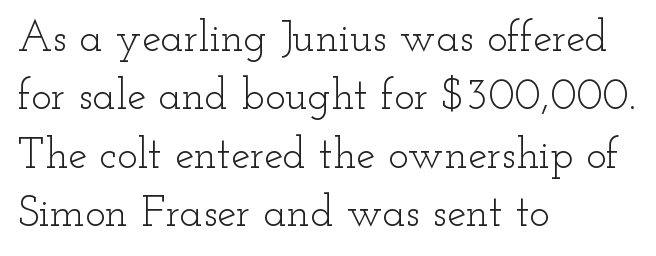
The image shows 43 px light, wide serif type, upright; set left-aligned, normal line spacing (1.36x), normal letter spacing, not underlined; low stroke contrast and a small x-height.
